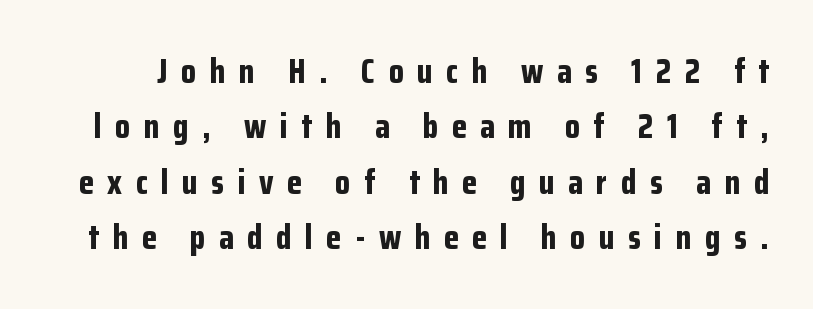
The image shows 34 px bold, condensed sans-serif type, upright; set normal line spacing (1.63x), unusually wide letter spacing (+0.4 em), not underlined; low stroke contrast and a medium x-height.
